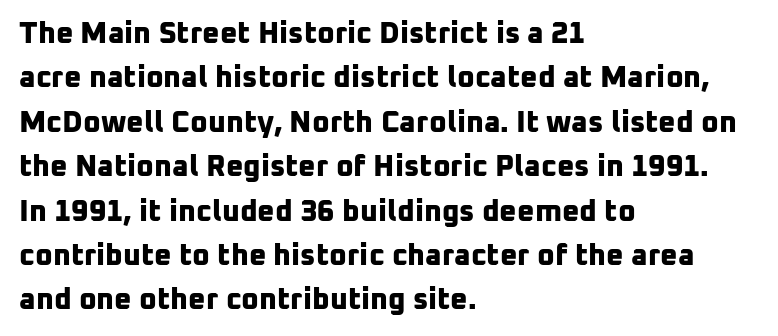
Each line starts at the same left margin while the right side varies. Typographic density is high because the face is bold. Beneath every word, the page is bare. Spacing verdict: proportional, widths tailored to each character. Whoever set this chose a conventional vertical rhythm.
